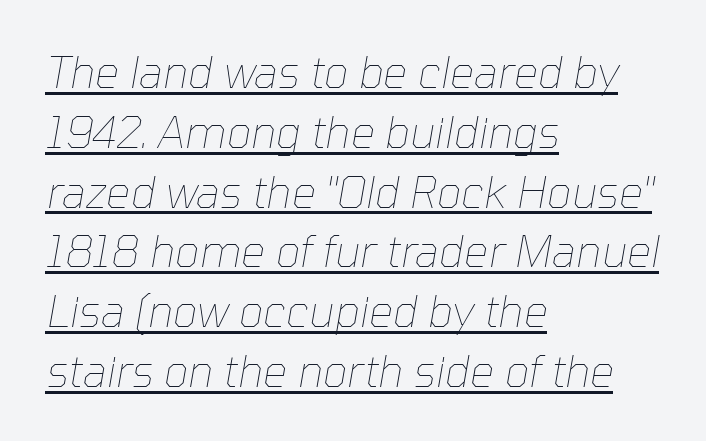
{"italic": "yes", "lean": "right", "slant_degrees": 10, "bold": "no", "weight": "thin", "width": "normal", "stroke_contrast": "low", "x_height": "medium", "monospaced": "no", "underline": "yes", "align": "left", "line_spacing": "normal", "line_spacing_ratio": 1.39, "letter_spacing": "normal", "letter_spacing_em": 0.0, "glyph_px": 43}
